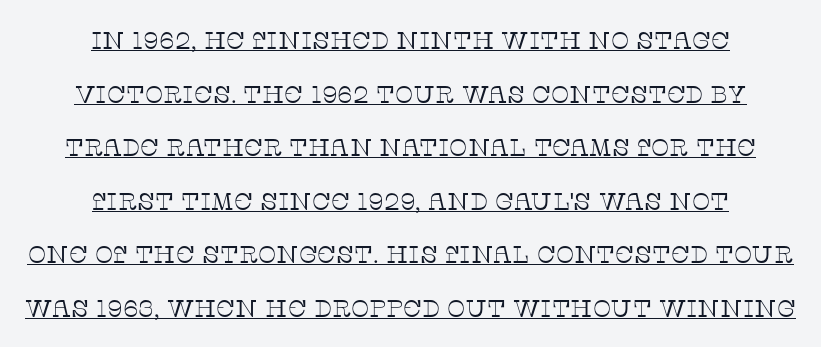
{"italic": "no", "bold": "no", "underline": "yes", "align": "center", "line_spacing": "loose", "line_spacing_ratio": 2.23, "letter_spacing": "normal", "letter_spacing_em": 0.0, "glyph_px": 24}
